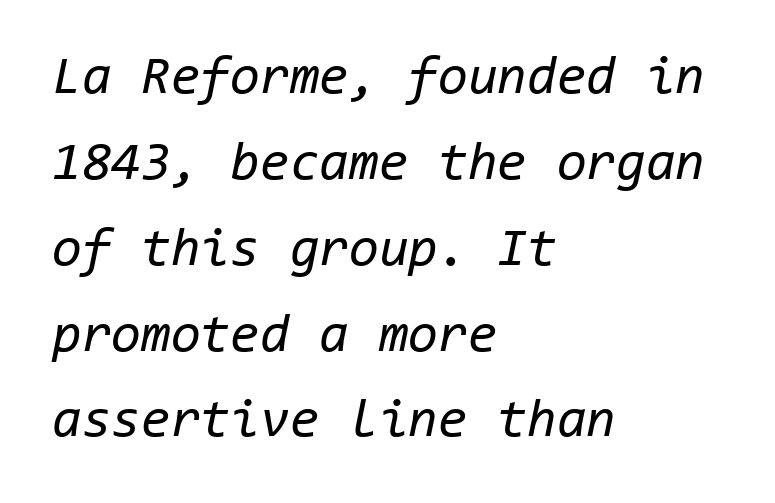
The image shows 54 px regular-weight type, italic (leaning right), monospaced; set left-aligned, normal line spacing (1.59x), normal letter spacing, not underlined; low stroke contrast and a medium x-height.
